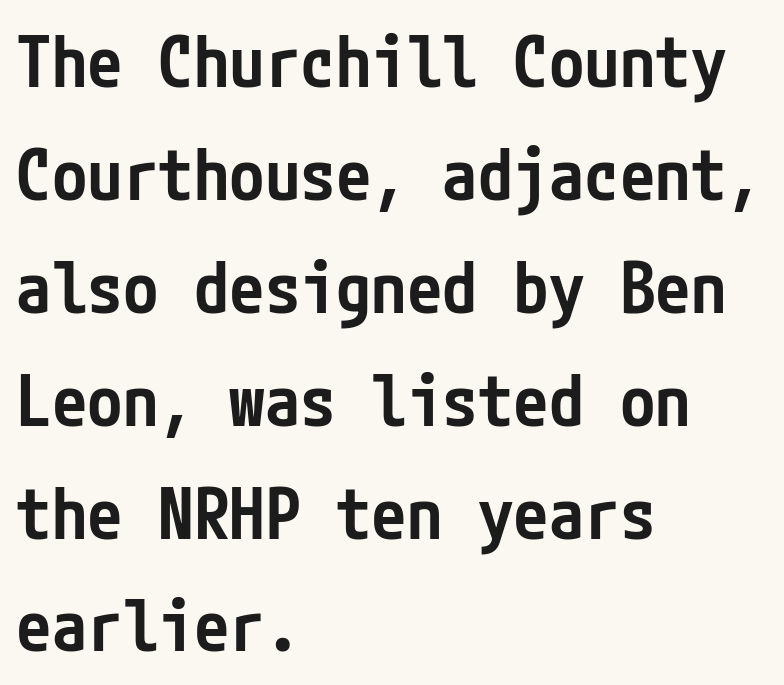
On the weight axis this lands at semibold, roughly 600. These lines stack with their left ends in a neat column. The horizontal fit of the characters is conventional and even. A typesetter would label this face a sans. Style check: upright. Glance below the letters and you will spot only blank space.
